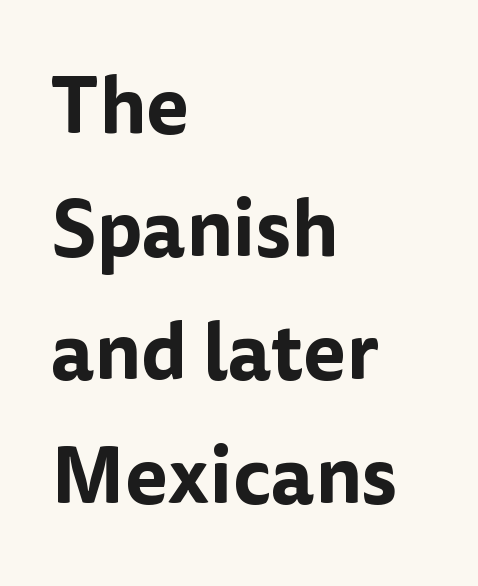
Examine the stroke ends and you'll find no serifs. The letters sit at their default tracking, neither squeezed nor spread. Reading down the block, your eye returns to a fixed left position each line. Rule under the text: the space is simply empty. The letters stand straight up with perfectly vertical stems.
